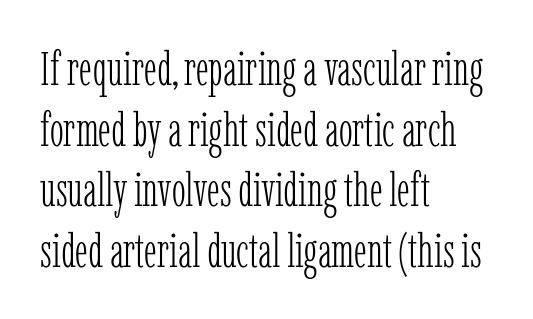
The image shows 47 px light, condensed serif type, upright; set left-aligned, normal line spacing (1.29x), normal letter spacing, not underlined; low stroke contrast and a medium x-height.
